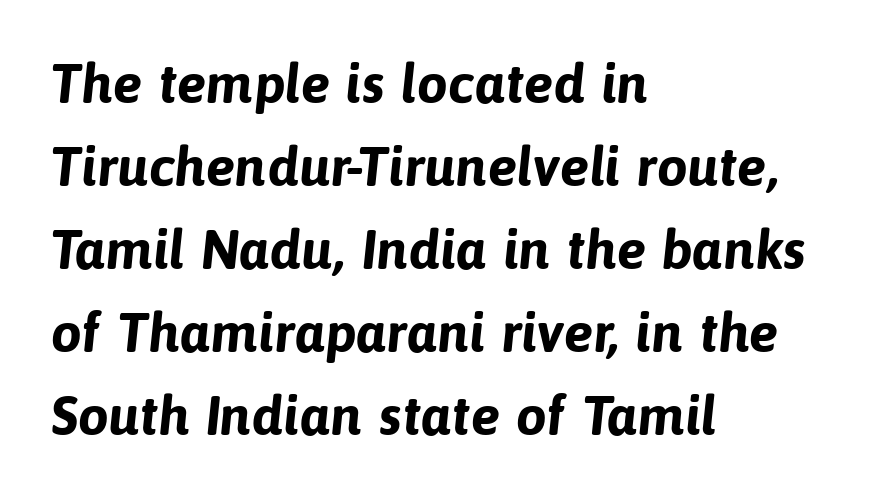
{"serif": "no", "bold": "yes", "weight": "bold", "width": "normal", "stroke_contrast": "low", "x_height": "medium", "monospaced": "no", "underline": "no", "align": "left", "line_spacing": "normal", "line_spacing_ratio": 1.51, "letter_spacing": "normal", "letter_spacing_em": 0.0, "glyph_px": 55}
